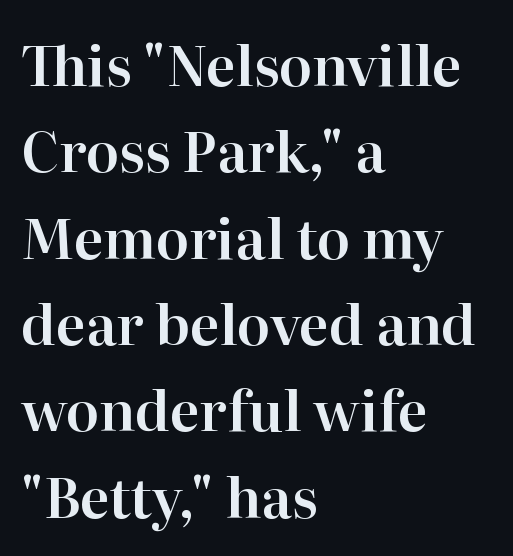
The image shows 55 px serif type, upright; set left-aligned, normal line spacing (1.57x), normal letter spacing, not underlined; high stroke contrast and a medium x-height.
